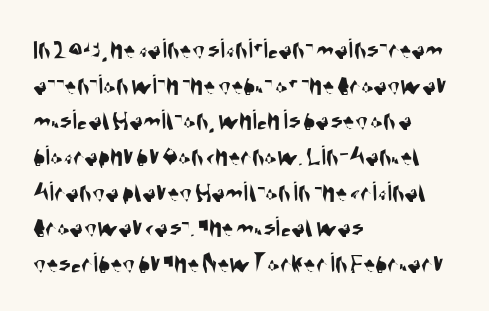
The image shows 29 px condensed sans-serif type; set left-aligned, line spacing 1.23x, normal letter spacing, not underlined; medium stroke contrast and a large x-height.
